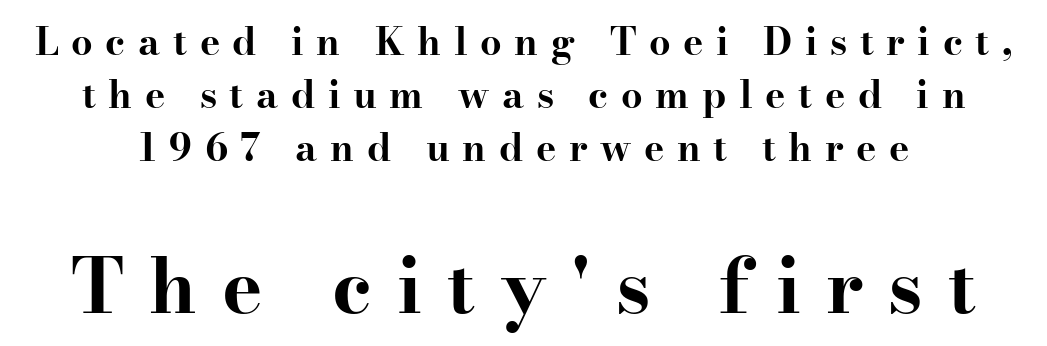
Vertically, the passage feels balanced, rows spaced as you'd expect. A serif font was chosen for this passage. The glyphs have the mass of a bold cut. Character widths vary here, with narrow letters taking less room than wide ones.
